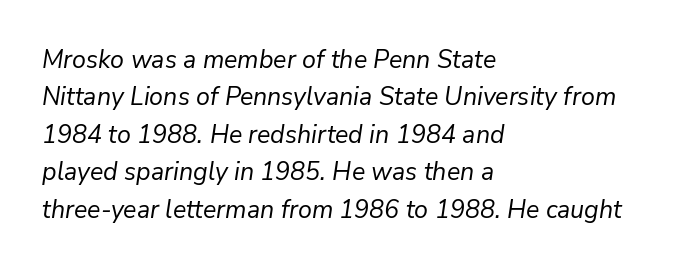
{"italic": "yes", "lean": "right", "slant_degrees": 9, "bold": "no", "underline": "no", "align": "left", "line_spacing": "normal", "line_spacing_ratio": 1.5, "letter_spacing": "normal", "letter_spacing_em": 0.0, "glyph_px": 25}
